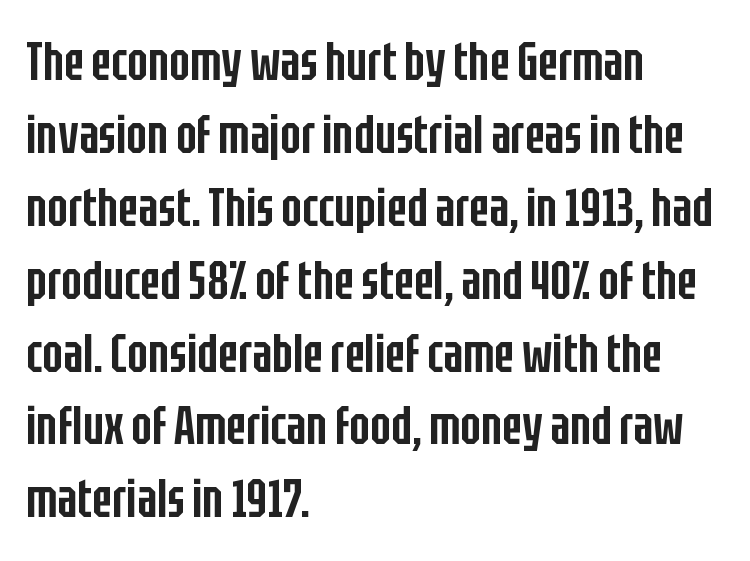
Q: Is the text bold? A: Semi-bold.
Q: Is the text italic (slanted)? A: No, it is upright.
Q: Is the typeface a serif or a sans-serif typeface? A: Sans-serif.
Q: Is the text underlined? A: No.
Q: How is the paragraph aligned? A: Left-aligned.
Q: Is the spacing between letters normal or unusually wide? A: Normal.
Q: Is the spacing between lines tight, normal or loose? A: Normal.
Q: Width (condensed, normal, or wide)? A: Condensed.
Q: Stroke contrast? A: Low.
Q: x-height? A: Large.
Q: Monospaced? A: No.
